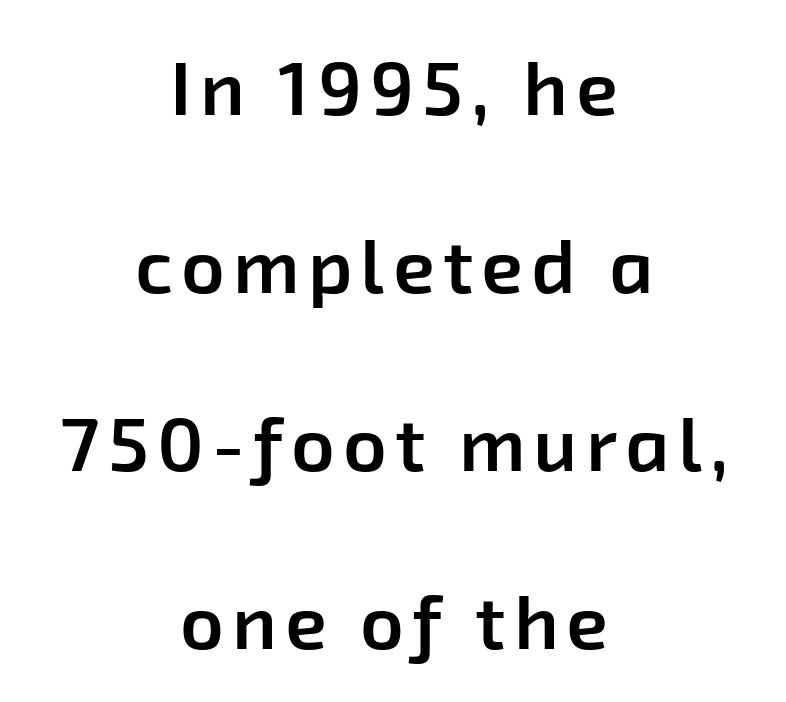
Q: Is the text bold? A: Semi-bold.
Q: Is the typeface a serif or a sans-serif typeface? A: Sans-serif.
Q: Is the text underlined? A: No.
Q: How is the paragraph aligned? A: Centered.
Q: Is the spacing between lines tight, normal or loose? A: Loose.
Q: Width (condensed, normal, or wide)? A: Normal.
Q: Stroke contrast? A: Low.
Q: x-height? A: Medium.
Q: Monospaced? A: No.
